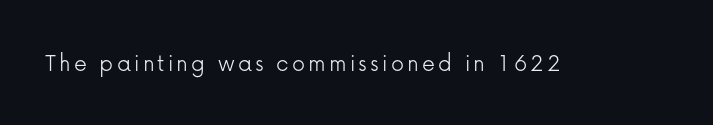
On a weight scale, this lands at 450 or below. The gap between lines stays unmarked. Notice how the stems are strictly vertical — no italics here.
